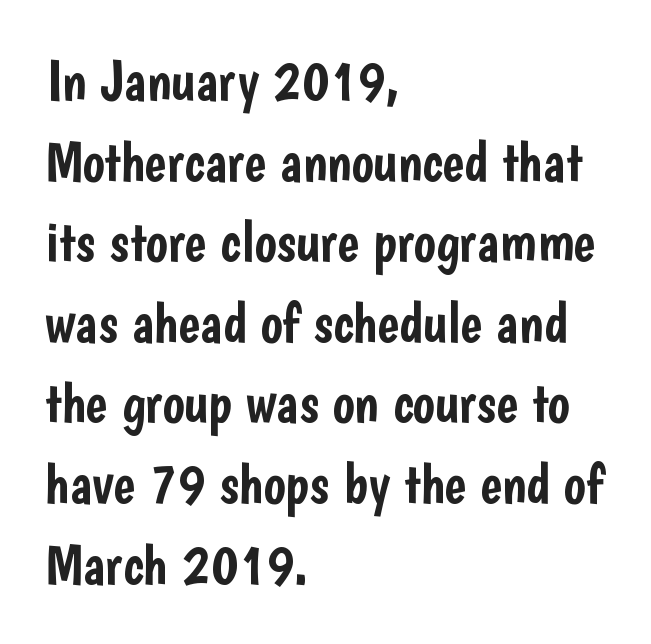
The image shows 58 px condensed sans-serif type, upright; set left-aligned, normal line spacing (1.39x), normal letter spacing, not underlined; low stroke contrast and a medium x-height.
